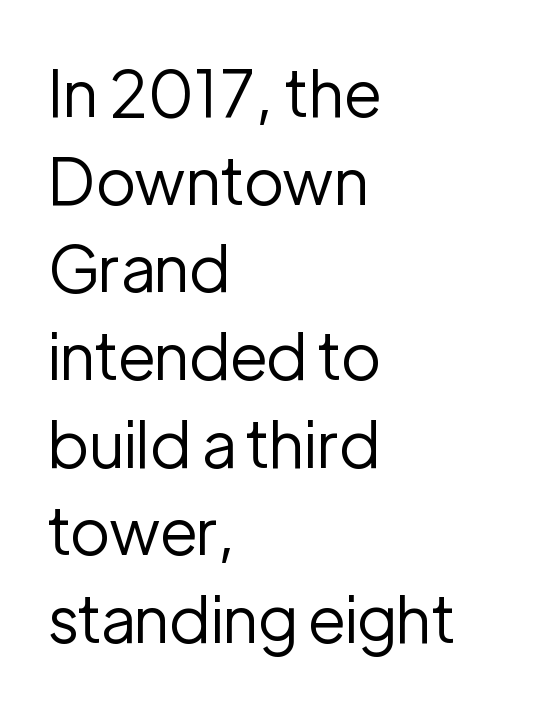
The image shows 64 px regular-weight sans-serif type, upright; set left-aligned, normal line spacing (1.37x), normal letter spacing, not underlined; low stroke contrast and a medium x-height.
